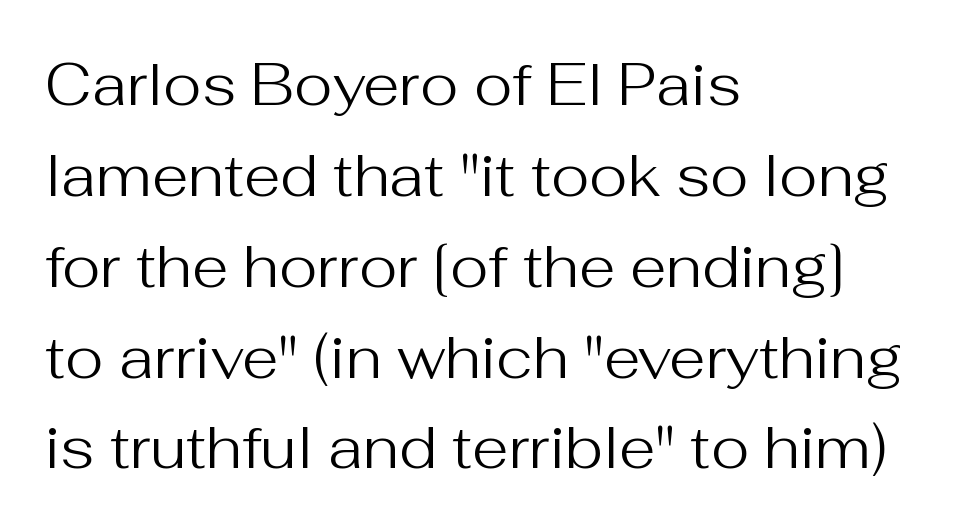
Compared with a typical body face, this is equally light or lighter still. Do the characters align in a grid? No, the font is proportional. Spacing between characters is what you'd get straight out of the box. Is there any slant? The stems are plumb. Line beginnings align vertically; line endings do not. Does the leading feel generous? No, just average.
